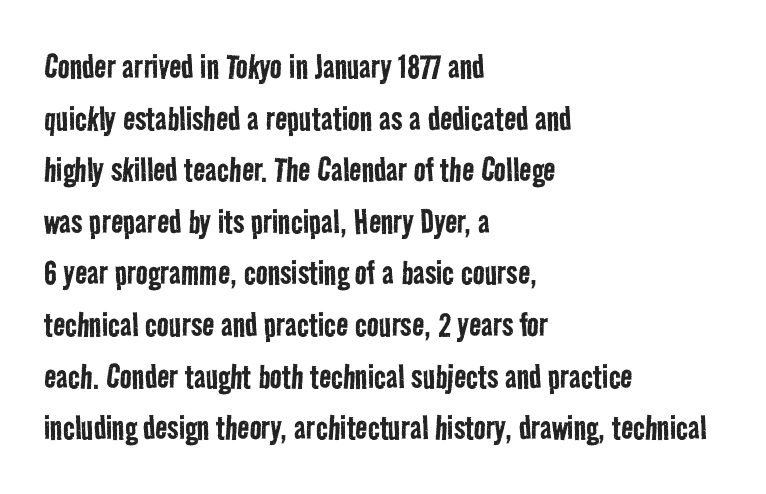
Unmarked baselines from the first word to the last. One glance says typical: line gaps are just what's usual. Tracking value appears to be zero — textbook default spacing. Proportional: the letters do not fall into vertical columns. Check where the strokes stop: nothing finishes them off — pure sans.
